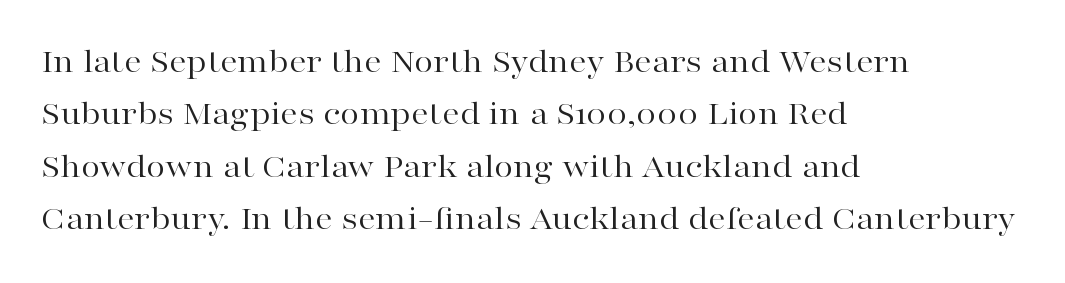
{"serif": "yes", "italic": "no", "bold": "no", "weight": "regular", "width": "wide", "stroke_contrast": "high", "x_height": "medium", "monospaced": "no", "underline": "no", "align": "left", "line_spacing": "normal", "line_spacing_ratio": 1.5, "letter_spacing": "normal", "letter_spacing_em": 0.0, "glyph_px": 35}
